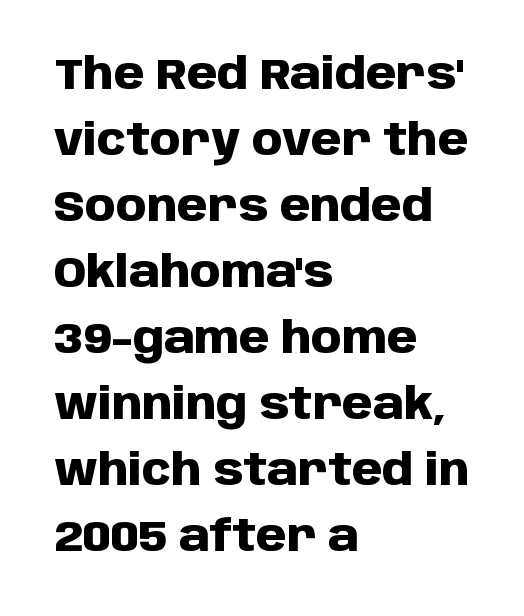
{"serif": "no", "italic": "no", "bold": "yes", "weight": "heavy", "width": "normal", "stroke_contrast": "low", "x_height": "large", "monospaced": "no", "underline": "no", "align": "left", "line_spacing": "normal", "line_spacing_ratio": 1.5, "letter_spacing": "normal", "letter_spacing_em": 0.0, "glyph_px": 44}
